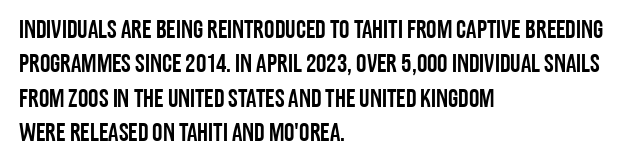
Q: Is the text italic (slanted)? A: No, it is upright.
Q: Is the text underlined? A: No.
Q: How is the paragraph aligned? A: Left-aligned.
Q: Is the spacing between letters normal or unusually wide? A: Normal.
Q: Is the spacing between lines tight, normal or loose? A: Normal.
